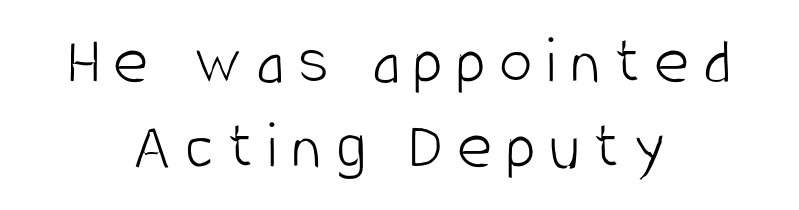
Stems and bowls with no extra thickness — not bold. Layout note: lines centered. The lines sit at an ordinary, default distance from one another. The space beneath each line is pristine and unruled. The letterforms stand isolated, each surrounded by extra space.
